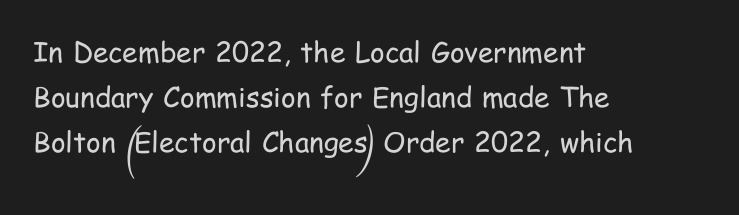
{"serif": "no", "italic": "no", "bold": "no", "weight": "regular", "width": "condensed", "stroke_contrast": "low", "x_height": "medium", "monospaced": "no", "underline": "no", "align": "left", "line_spacing": "normal", "line_spacing_ratio": 1.61, "letter_spacing": "normal", "letter_spacing_em": 0.0, "glyph_px": 28}
